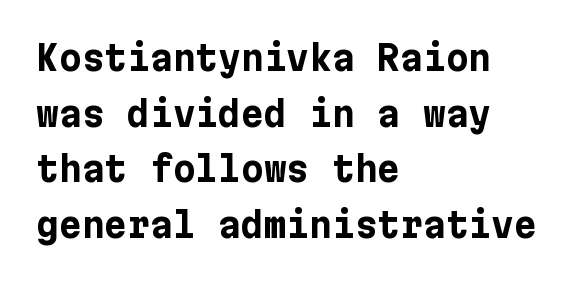
The image shows 35 px bold sans-serif type, upright; set left-aligned, normal line spacing (1.59x), normal letter spacing, not underlined; low stroke contrast and a medium x-height.
